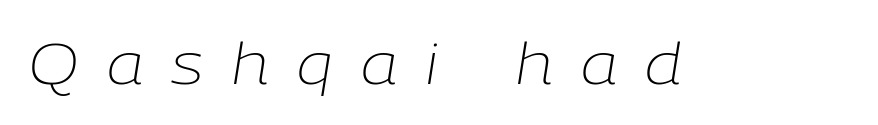
The image shows 57 px light type, italic (leaning right); set unusually wide letter spacing (+0.49 em), not underlined; low stroke contrast and a medium x-height.
